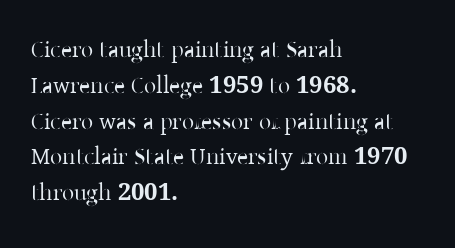
{"italic": "no", "underline": "no", "align": "left", "line_spacing": "normal", "line_spacing_ratio": 1.49, "letter_spacing": "normal", "letter_spacing_em": 0.0, "glyph_px": 24}
